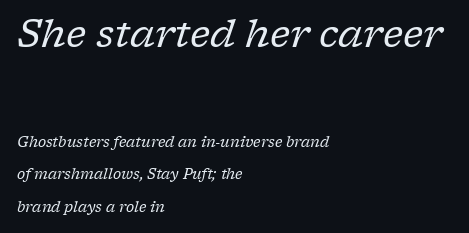
Of the two passages, the one on top uses the larger point size. Stems and bowls with no extra thickness — not bold. The rendering shows small feet on the letterforms — a serif design. Type without underlining.
